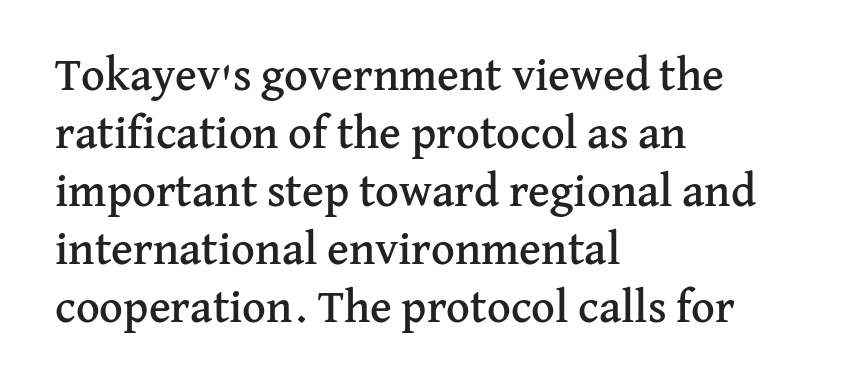
Q: Is the text italic (slanted)? A: No, it is upright.
Q: Is the typeface a serif or a sans-serif typeface? A: Serif.
Q: Is the text underlined? A: No.
Q: How is the paragraph aligned? A: Left-aligned.
Q: Is the spacing between letters normal or unusually wide? A: Normal.
Q: Is the spacing between lines tight, normal or loose? A: Normal.
Q: Width (condensed, normal, or wide)? A: Normal.
Q: Stroke contrast? A: Medium.
Q: x-height? A: Medium.
Q: Monospaced? A: No.
